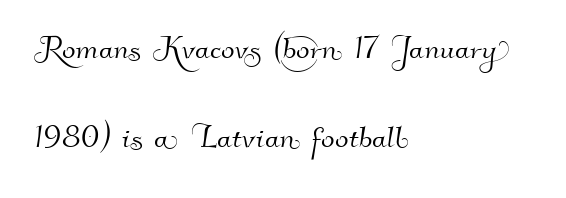
Q: Is the typeface a serif or a sans-serif typeface? A: Sans-serif.
Q: Is the text underlined? A: No.
Q: How is the paragraph aligned? A: Left-aligned.
Q: Is the spacing between letters normal or unusually wide? A: Normal.
Q: Is the spacing between lines tight, normal or loose? A: Loose.
Q: Width (condensed, normal, or wide)? A: Normal.
Q: Stroke contrast? A: High.
Q: x-height? A: Small.
Q: Monospaced? A: No.
